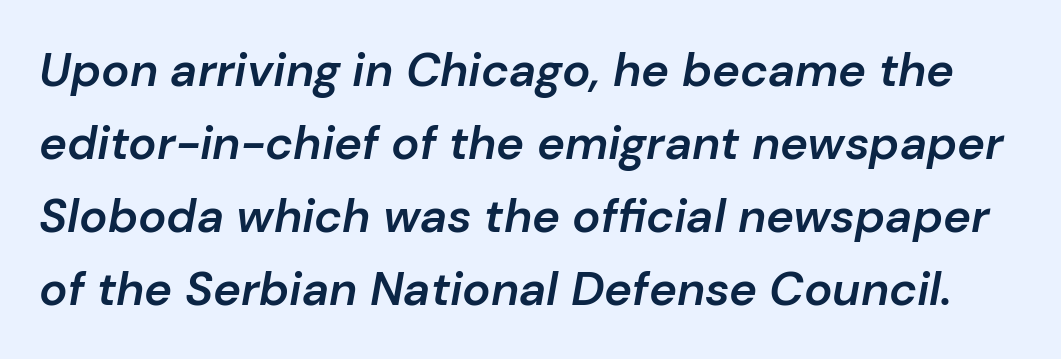
Q: Is the text bold? A: Semi-bold.
Q: Is the text italic (slanted)? A: Yes, it leans right by about 10 degrees.
Q: Is the text underlined? A: No.
Q: Is the spacing between letters normal or unusually wide? A: Normal.
Q: Is the spacing between lines tight, normal or loose? A: Normal.
Q: Width (condensed, normal, or wide)? A: Normal.
Q: Stroke contrast? A: Low.
Q: x-height? A: Medium.
Q: Monospaced? A: No.
